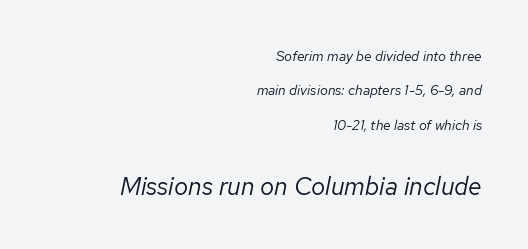
{"italic": "yes", "lean": "right", "slant_degrees": 12, "bold": "no", "underline": "no", "align": "right", "line_spacing": "loose", "line_spacing_ratio": 2.45, "letter_spacing": "normal", "letter_spacing_em": 0.0, "larger_block": "second", "size_ratio": 1.79, "glyph_px": 25}
